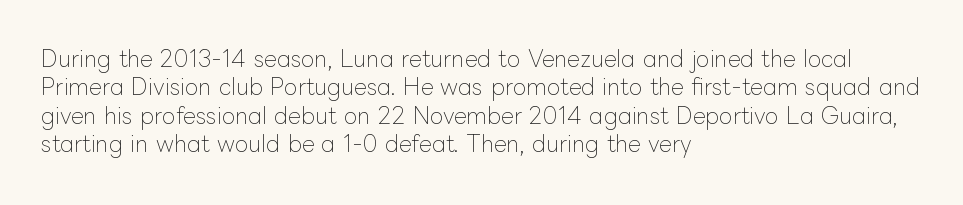
{"italic": "no", "bold": "no", "underline": "no", "align": "left", "line_spacing": "normal", "line_spacing_ratio": 1.29, "letter_spacing": "normal", "letter_spacing_em": 0.0, "glyph_px": 22}
